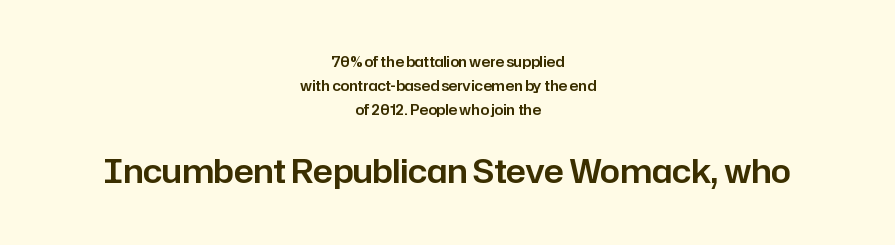
Q: Is the text italic (slanted)? A: No, it is upright.
Q: Is the typeface a serif or a sans-serif typeface? A: Sans-serif.
Q: Is the text underlined? A: No.
Q: How is the paragraph aligned? A: Centered.
Q: Is the spacing between letters normal or unusually wide? A: Normal.
Q: Is the spacing between lines tight, normal or loose? A: Normal.
Q: Which block of text is set in a larger size, the first (top) or the second (bottom)? A: The second (bottom) one.
Q: Width (condensed, normal, or wide)? A: Normal.
Q: Stroke contrast? A: Low.
Q: x-height? A: Medium.
Q: Monospaced? A: No.
